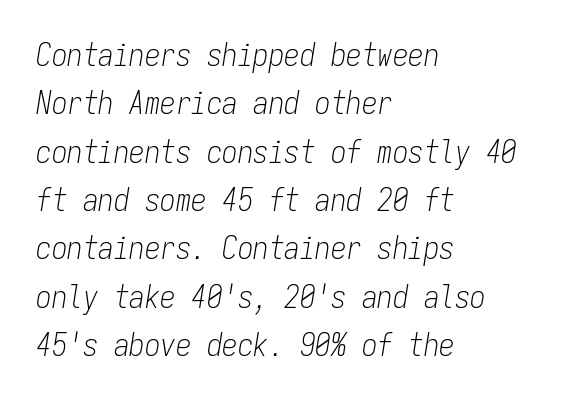
The image shows 31 px light, condensed type, italic (leaning right), monospaced; set left-aligned, normal line spacing (1.56x), normal letter spacing, not underlined; low stroke contrast and a medium x-height.
